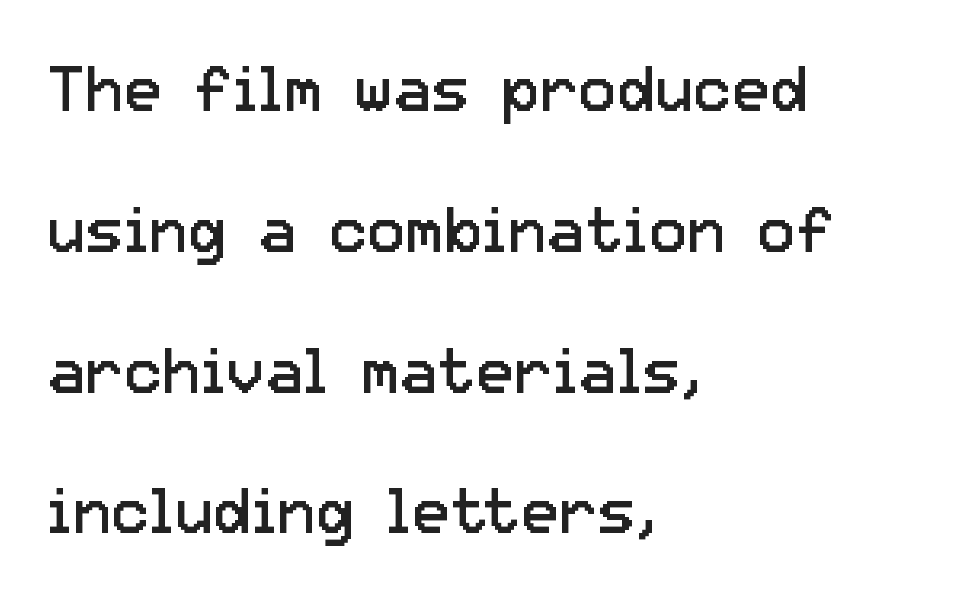
{"serif": "no", "italic": "no", "bold": "no", "weight": "regular", "width": "normal", "stroke_contrast": "low", "x_height": "medium", "monospaced": "no", "underline": "no", "align": "left", "line_spacing": "loose", "line_spacing_ratio": 2.2, "letter_spacing": "normal", "letter_spacing_em": 0.0, "glyph_px": 64}
